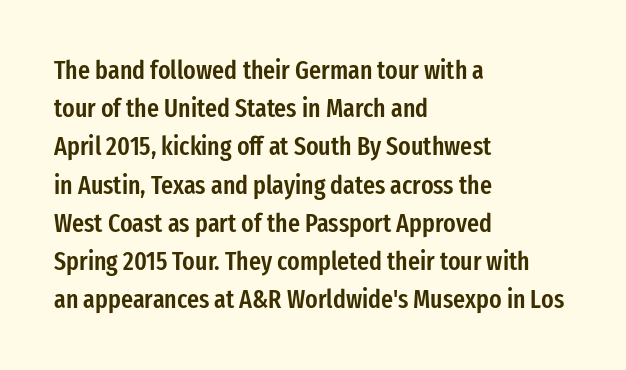
The image shows 26 px text type, upright; set left-aligned, normal line spacing (1.47x), normal letter spacing, not underlined.
